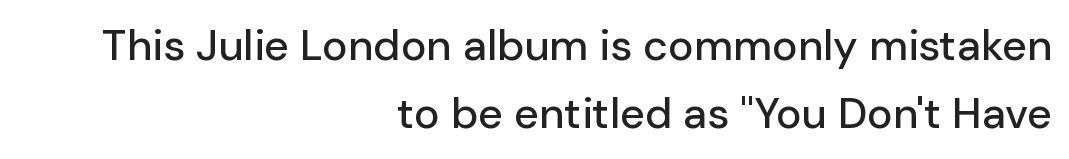
The image shows 43 px sans-serif type, upright; set right-aligned, normal line spacing (1.58x), normal letter spacing, not underlined; low stroke contrast and a medium x-height.
